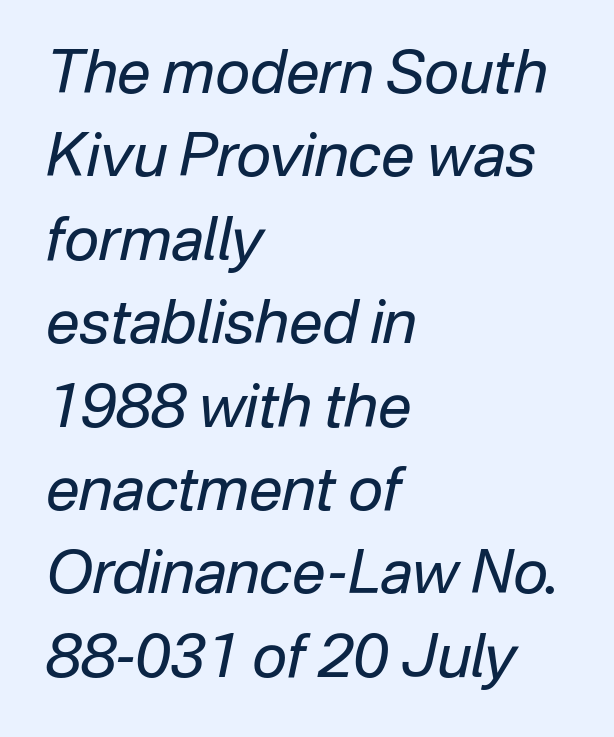
Rule under the text: the space is simply empty. If you measured baseline to baseline, you'd find a middling distance. Layout note: lines flush left. Heft: none added — not bold. Here the designer chose a conventional face with non-uniform glyph widths.
